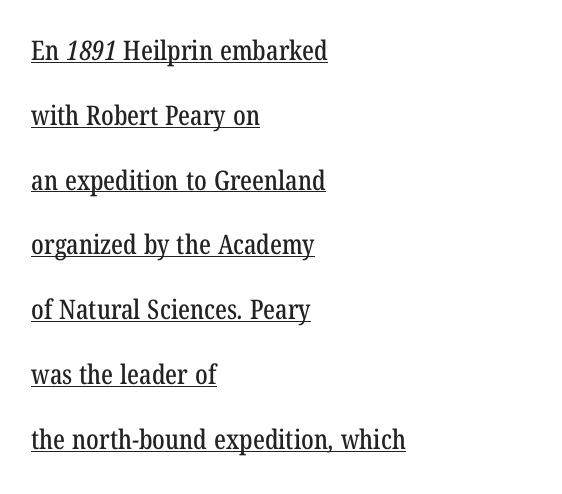
{"underline": "yes", "align": "left", "line_spacing": "loose", "line_spacing_ratio": 2.4, "letter_spacing": "normal", "letter_spacing_em": 0.0, "glyph_px": 27}
